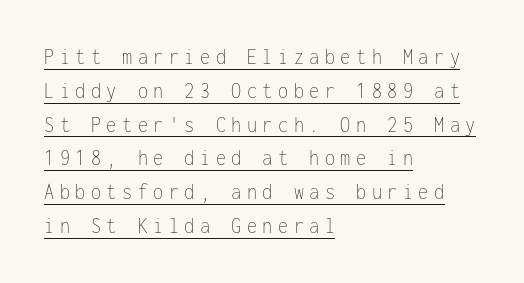
The image shows 23 px text type, upright; set left-aligned, normal line spacing (1.47x), unusually wide letter spacing (+0.24 em), underlined.
